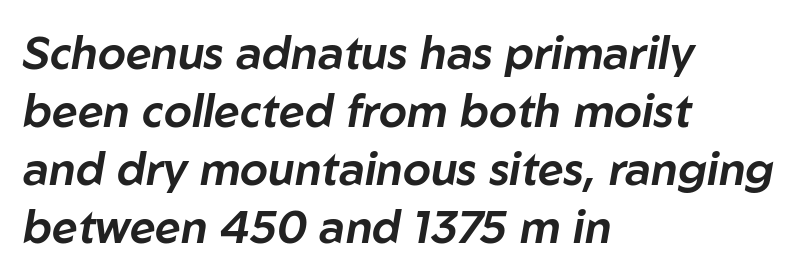
The letterforms sit shoulder to shoulder at normal distance. The letters advance in unequal steps, a hallmark of proportional type. It's the slanting kind of type. Where is the straight margin? On the left.
